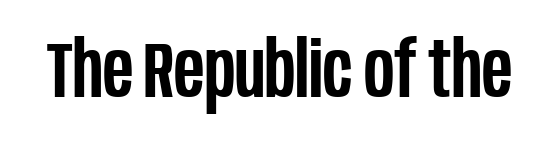
The image shows 77 px semibold, condensed sans-serif type, upright; set normal letter spacing, not underlined; low stroke contrast and a large x-height.
